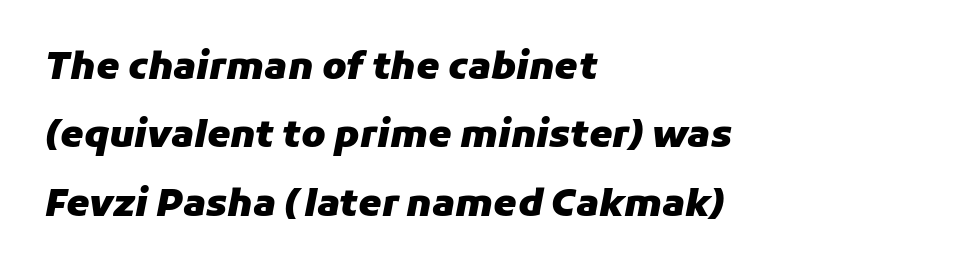
Q: Is the text bold? A: Yes.
Q: Is the text italic (slanted)? A: Yes, it leans right by about 11 degrees.
Q: Is the text underlined? A: No.
Q: How is the paragraph aligned? A: Left-aligned.
Q: Is the spacing between letters normal or unusually wide? A: Normal.
Q: Width (condensed, normal, or wide)? A: Normal.
Q: Stroke contrast? A: Low.
Q: x-height? A: Medium.
Q: Monospaced? A: No.
